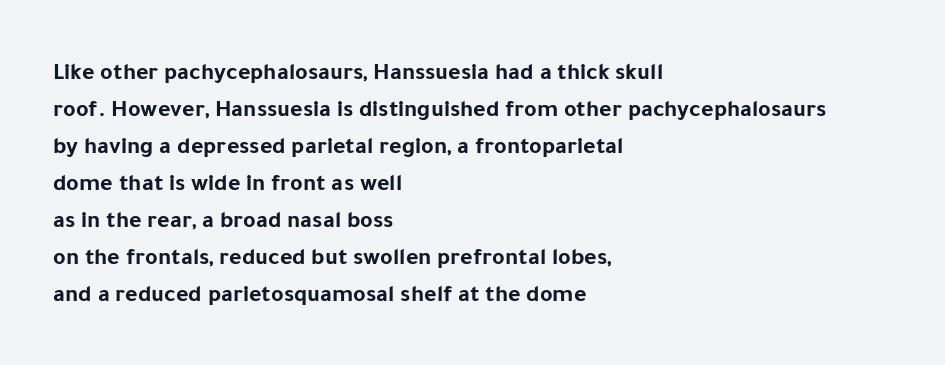
Q: Is the text bold? A: Yes.
Q: Is the text italic (slanted)? A: No, it is upright.
Q: Is the text underlined? A: No.
Q: How is the paragraph aligned? A: Left-aligned.
Q: Is the spacing between letters normal or unusually wide? A: Normal.
Q: Is the spacing between lines tight, normal or loose? A: Normal.
